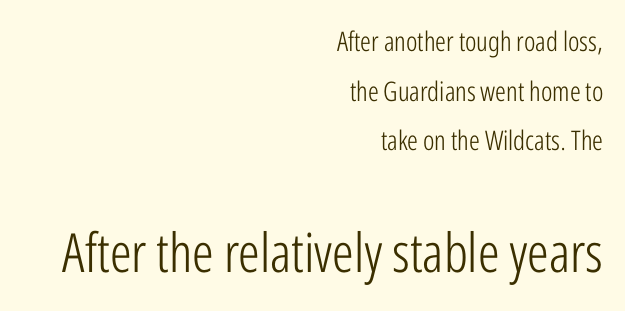
The image shows 54 px light, condensed sans-serif type, upright; set right-aligned, line spacing 1.84x, normal letter spacing, not underlined; the second (bottom) block is 2.0x larger; low stroke contrast and a medium x-height.
